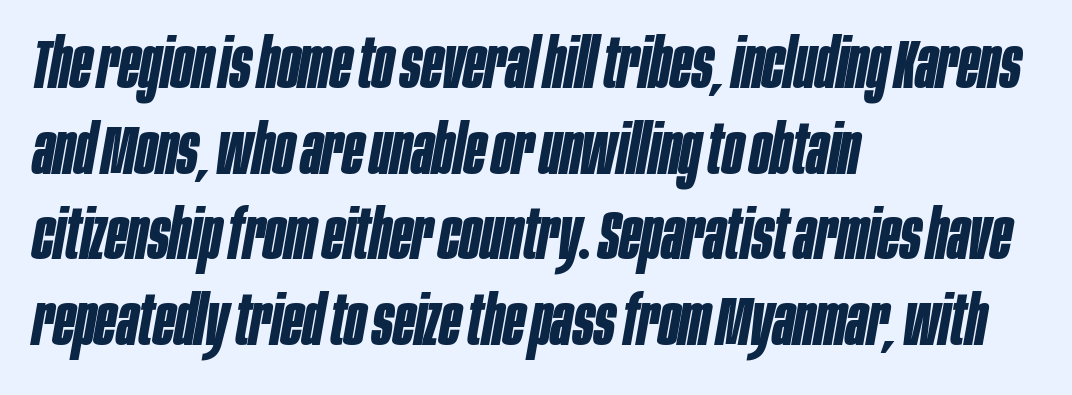
Decoration check: the copy has no underline. These lines stack with their left ends in a neat column. There's an unmistakable incline to the writing here. These lines keep a tight, regular rhythm from letter to letter. Chunky letters — that's bold for sure. Spacing verdict: proportional, widths tailored to each character.
